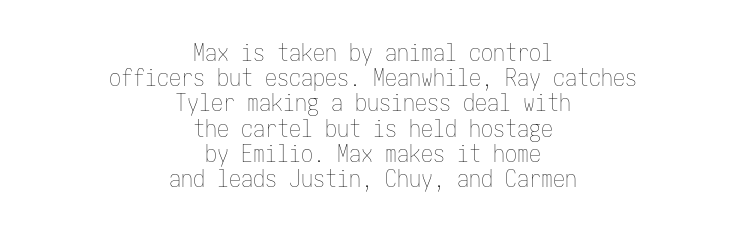
This sample uses plain, unmodified letter spacing. Baseline-to-baseline distance is barely more than the letter height. Vertical strokes here are truly vertical. Beneath every word, the page is bare.
